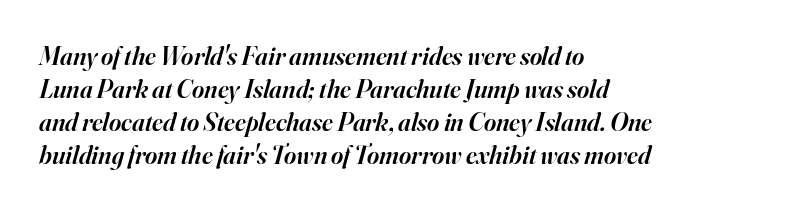
Q: Is the text bold? A: Semi-bold.
Q: Is the text italic (slanted)? A: Yes, it leans right by about 16 degrees.
Q: Is the text underlined? A: No.
Q: How is the paragraph aligned? A: Left-aligned.
Q: Is the spacing between letters normal or unusually wide? A: Normal.
Q: Is the spacing between lines tight, normal or loose? A: Normal.
